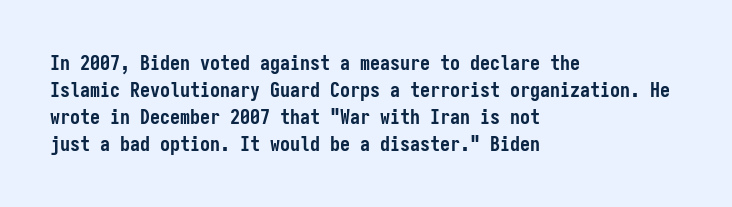
Q: Is the text bold? A: Yes.
Q: Is the text italic (slanted)? A: No, it is upright.
Q: Is the text underlined? A: No.
Q: How is the paragraph aligned? A: Left-aligned.
Q: Is the spacing between letters normal or unusually wide? A: Normal.
Q: Is the spacing between lines tight, normal or loose? A: Normal.
